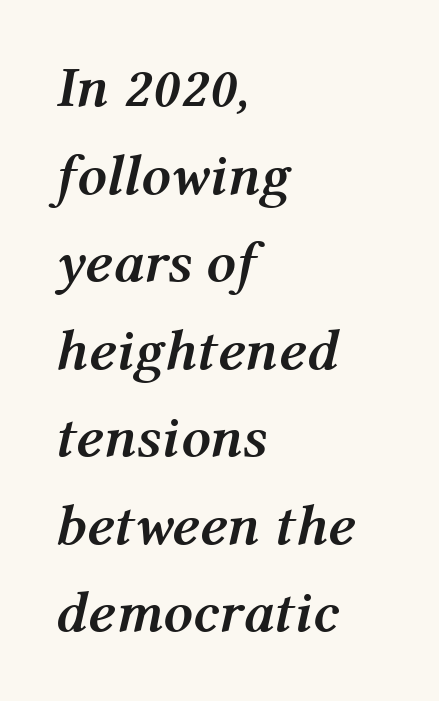
Q: Is the text bold? A: Yes.
Q: Is the text italic (slanted)? A: Yes, it leans right by about 12 degrees.
Q: Is the text underlined? A: No.
Q: How is the paragraph aligned? A: Left-aligned.
Q: Is the spacing between letters normal or unusually wide? A: Normal.
Q: Is the spacing between lines tight, normal or loose? A: Normal.
Q: Width (condensed, normal, or wide)? A: Normal.
Q: Stroke contrast? A: Medium.
Q: x-height? A: Medium.
Q: Monospaced? A: No.
